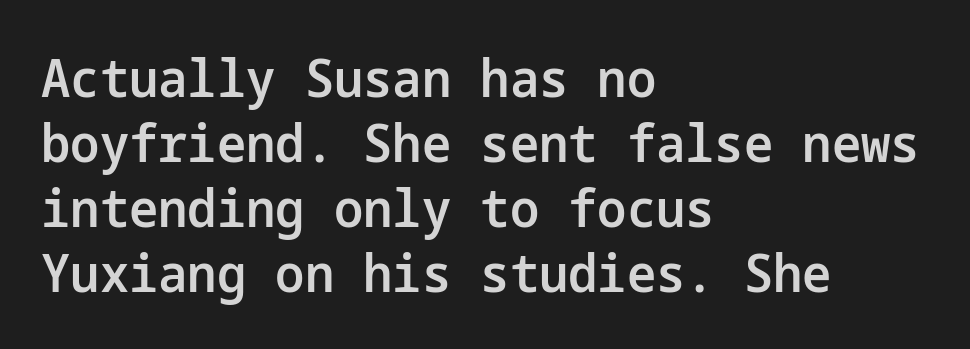
{"serif": "no", "italic": "no", "bold": "semi", "weight": "semibold", "width": "normal", "stroke_contrast": "low", "x_height": "medium", "underline": "no", "align": "left", "line_spacing": "normal", "line_spacing_ratio": 1.25, "letter_spacing": "normal", "letter_spacing_em": 0.0, "glyph_px": 52}
